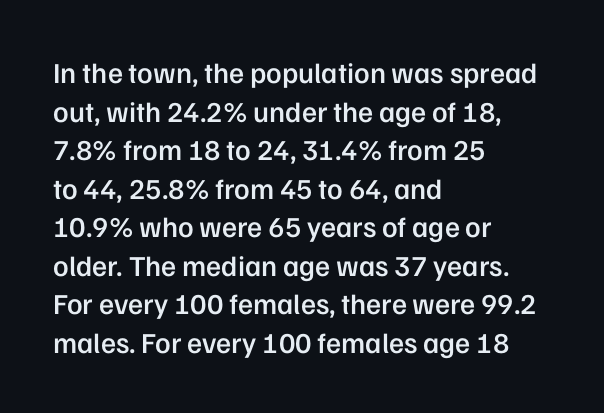
{"serif": "no", "italic": "no", "bold": "semi", "weight": "semibold", "width": "normal", "stroke_contrast": "low", "x_height": "medium", "monospaced": "no", "underline": "no", "align": "left", "line_spacing": "normal", "line_spacing_ratio": 1.33, "letter_spacing": "normal", "letter_spacing_em": 0.0, "glyph_px": 29}
